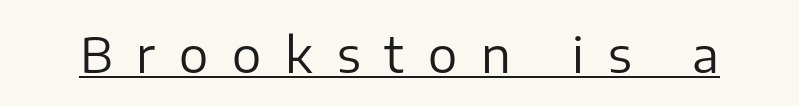
Q: Is the text bold? A: No.
Q: Is the text italic (slanted)? A: No, it is upright.
Q: Is the typeface a serif or a sans-serif typeface? A: Sans-serif.
Q: Is the text underlined? A: Yes.
Q: Is the spacing between letters normal or unusually wide? A: Unusually wide.
Q: Width (condensed, normal, or wide)? A: Normal.
Q: Stroke contrast? A: Low.
Q: x-height? A: Medium.
Q: Monospaced? A: No.
